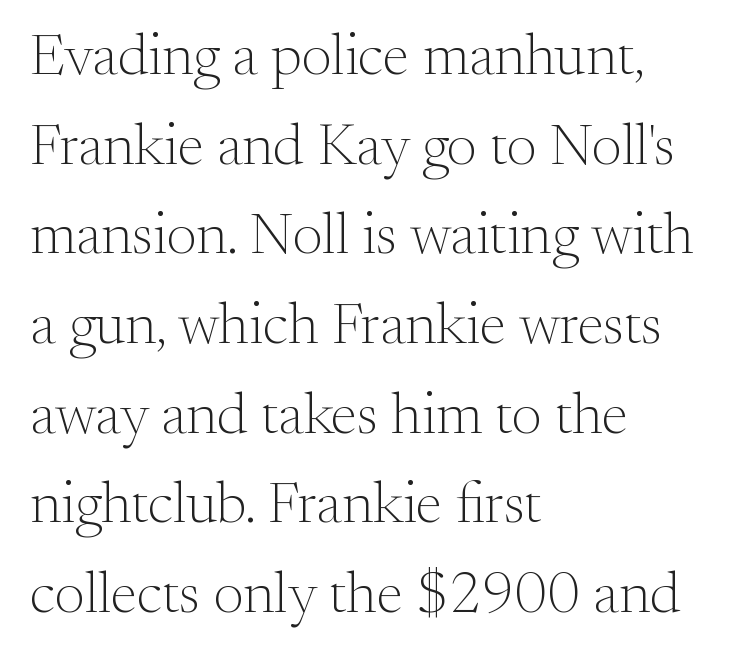
Q: Is the text bold? A: No.
Q: Is the text italic (slanted)? A: No, it is upright.
Q: Is the typeface a serif or a sans-serif typeface? A: Serif.
Q: Is the text underlined? A: No.
Q: How is the paragraph aligned? A: Left-aligned.
Q: Is the spacing between letters normal or unusually wide? A: Normal.
Q: Is the spacing between lines tight, normal or loose? A: Normal.
Q: Width (condensed, normal, or wide)? A: Normal.
Q: Stroke contrast? A: Medium.
Q: x-height? A: Small.
Q: Monospaced? A: No.
